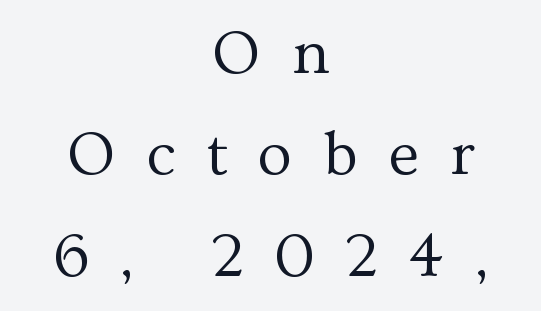
Q: Is the text bold? A: No.
Q: Is the text italic (slanted)? A: No, it is upright.
Q: Is the typeface a serif or a sans-serif typeface? A: Serif.
Q: Is the text underlined? A: No.
Q: How is the paragraph aligned? A: Centered.
Q: Is the spacing between letters normal or unusually wide? A: Unusually wide.
Q: Is the spacing between lines tight, normal or loose? A: Normal.
Q: Width (condensed, normal, or wide)? A: Normal.
Q: Stroke contrast? A: Medium.
Q: x-height? A: Medium.
Q: Monospaced? A: No.
